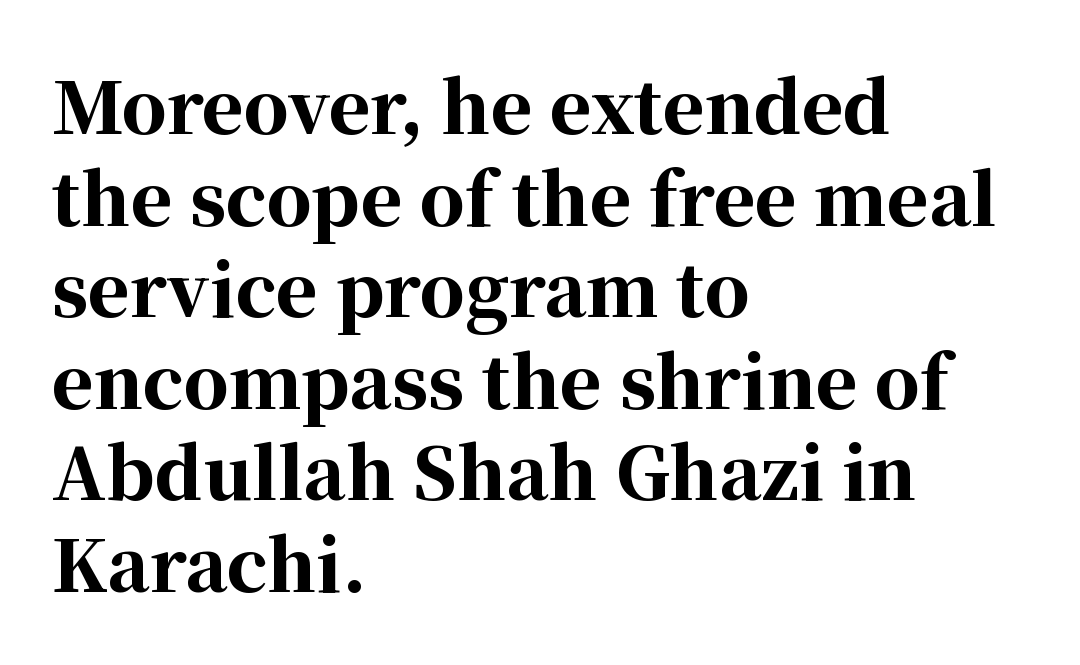
Evenly set lines give the paragraph a standard silhouette. Any mark beneath the type? The region is blank. A roman cut, with each character standing at attention. Teacher's note: observe the even left margin — that is flush-left alignment.
